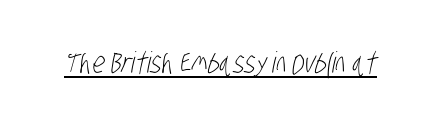
{"serif": "no", "bold": "no", "weight": "light", "width": "condensed", "stroke_contrast": "low", "x_height": "large", "monospaced": "no", "underline": "yes", "letter_spacing": "normal", "letter_spacing_em": 0.0, "glyph_px": 29}
